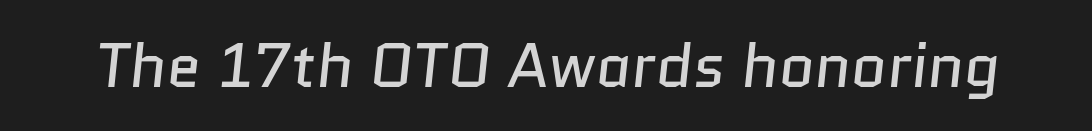
Q: Is the text bold? A: No.
Q: Is the typeface a serif or a sans-serif typeface? A: Sans-serif.
Q: Is the text underlined? A: No.
Q: Is the spacing between letters normal or unusually wide? A: Normal.
Q: Width (condensed, normal, or wide)? A: Normal.
Q: Stroke contrast? A: Low.
Q: x-height? A: Medium.
Q: Monospaced? A: No.
